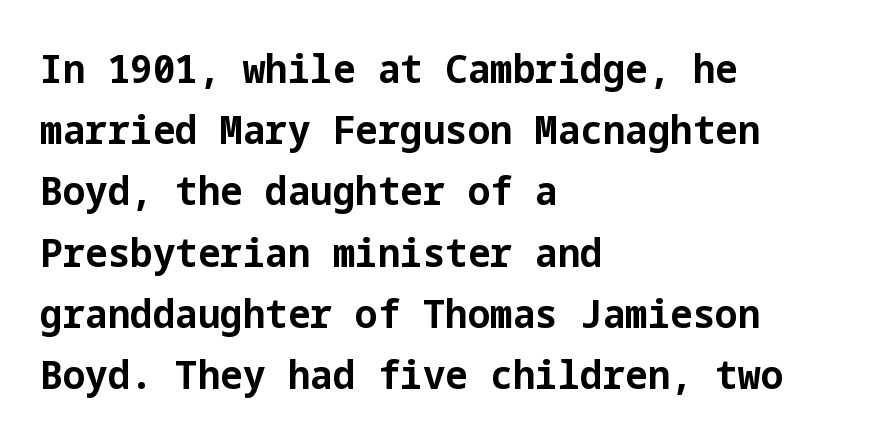
A clean baseline with only descenders dipping below it. The lines in this sample share a left origin and differ only in where they stop. Emphasis by weight is at full strength: bold. The rendering keeps characters at their native spacing.
